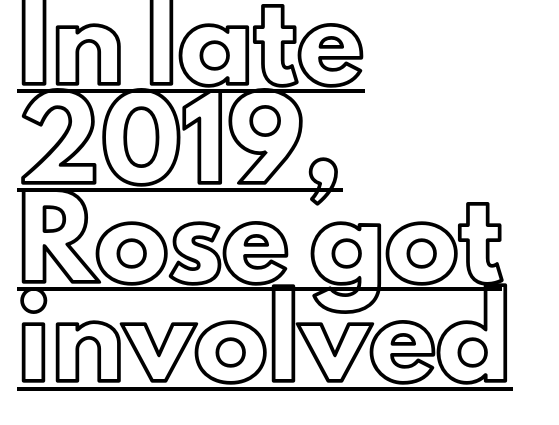
The lettering is marked with a stroke running underneath it. Compared with a centered layout, this one pins lines to the left instead. Vertical spacing — default. The horizontal fit of the characters is conventional and even. Proportional: the letters do not fall into vertical columns.
